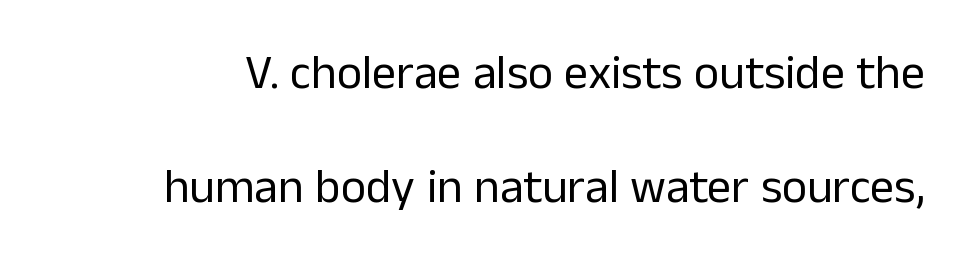
Q: Is the text bold? A: No.
Q: Is the text italic (slanted)? A: No, it is upright.
Q: Is the typeface a serif or a sans-serif typeface? A: Sans-serif.
Q: Is the text underlined? A: No.
Q: Is the spacing between letters normal or unusually wide? A: Normal.
Q: Is the spacing between lines tight, normal or loose? A: Loose.
Q: Width (condensed, normal, or wide)? A: Normal.
Q: Stroke contrast? A: Low.
Q: x-height? A: Medium.
Q: Monospaced? A: No.
